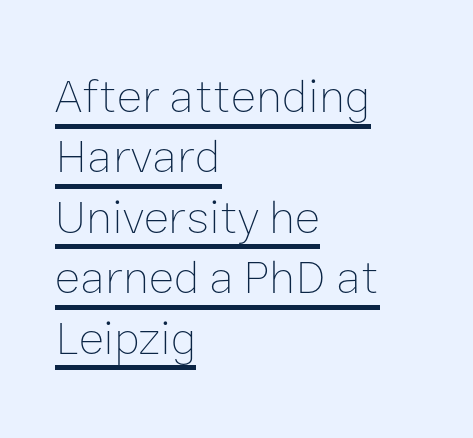
The image shows 48 px thin type, upright; set left-aligned, normal line spacing (1.26x), normal letter spacing, underlined; low stroke contrast and a medium x-height.
